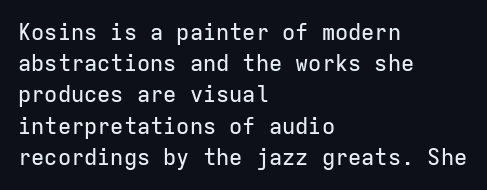
Nope, not italic — everything's standing straight. You could call the tracking neutral — neither tight nor loose. Descenders hang freely into open space. Vertical spacing — default. The compositor pushed each line to the left boundary.
